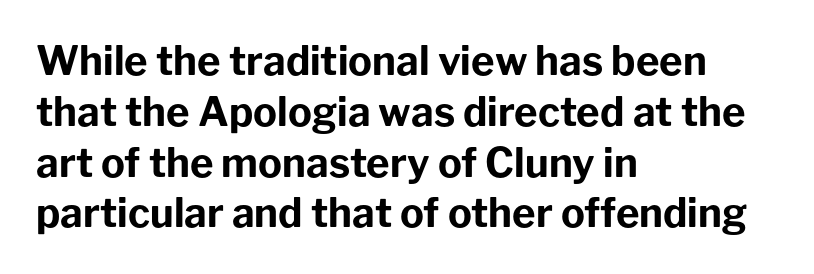
{"serif": "no", "italic": "no", "bold": "yes", "weight": "bold", "width": "normal", "stroke_contrast": "low", "x_height": "medium", "monospaced": "no", "underline": "no", "align": "left", "line_spacing": "normal", "line_spacing_ratio": 1.27, "letter_spacing": "normal", "letter_spacing_em": 0.0, "glyph_px": 40}
